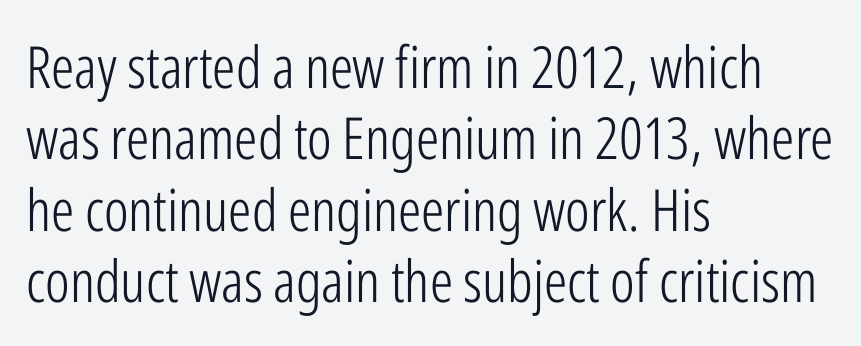
Character widths vary here, with narrow letters taking less room than wide ones. In terms of letterspacing, this is plain default setting. I'd call this a sans setting — the letters go barefoot. Bold? No — there's no thickening of the strokes. Which margin do the lines hug? The left one — the right edge is uneven.
